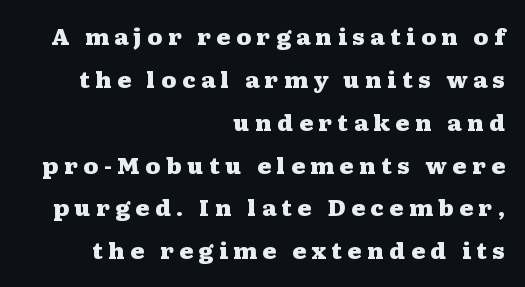
The image shows 21 px bold type, upright; set right-aligned, loose line spacing (2.04x), unusually wide letter spacing (+0.26 em), not underlined.
